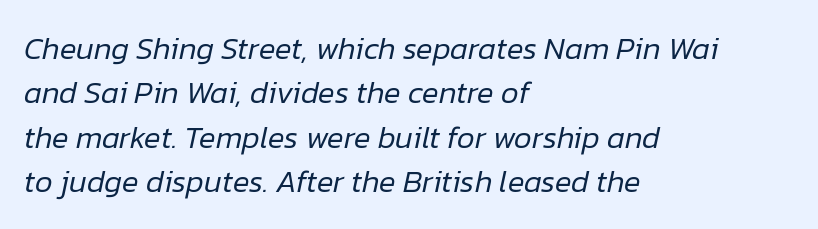
Q: Is the text bold? A: No.
Q: Is the text italic (slanted)? A: Yes, it leans right by about 12 degrees.
Q: Is the text underlined? A: No.
Q: How is the paragraph aligned? A: Left-aligned.
Q: Is the spacing between letters normal or unusually wide? A: Normal.
Q: Is the spacing between lines tight, normal or loose? A: Normal.
Q: Width (condensed, normal, or wide)? A: Normal.
Q: Stroke contrast? A: Low.
Q: x-height? A: Medium.
Q: Monospaced? A: No.
